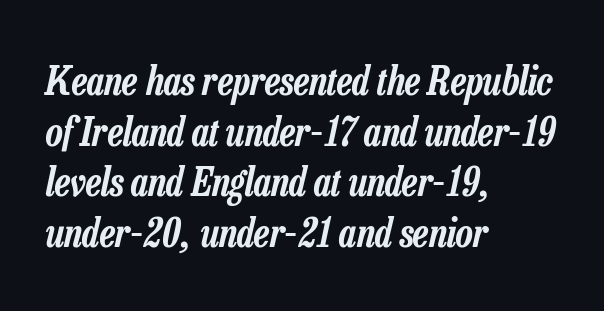
{"italic": "yes", "lean": "right", "slant_degrees": 13, "width": "condensed", "stroke_contrast": "low", "x_height": "medium", "monospaced": "no", "underline": "no", "align": "left", "line_spacing": "normal", "line_spacing_ratio": 1.3, "letter_spacing": "normal", "letter_spacing_em": 0.0, "glyph_px": 39}
